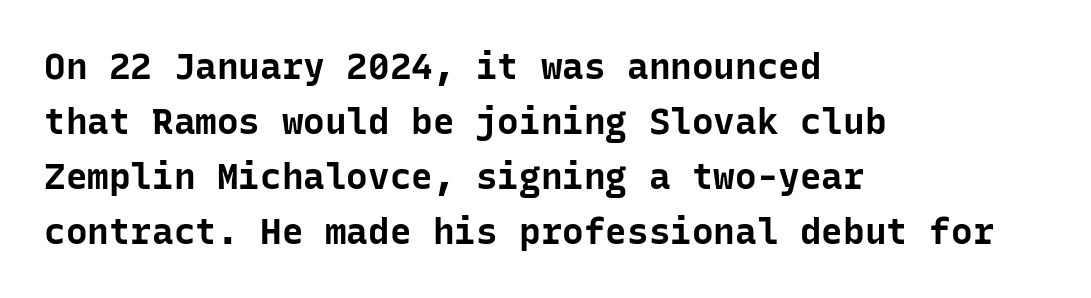
{"serif": "no", "italic": "no", "bold": "yes", "weight": "bold", "width": "normal", "stroke_contrast": "low", "x_height": "medium", "monospaced": "yes", "underline": "no", "align": "left", "line_spacing": "normal", "line_spacing_ratio": 1.53, "letter_spacing": "normal", "letter_spacing_em": 0.0, "glyph_px": 36}
